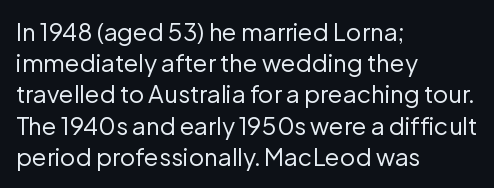
The ragged edge is on the right, which tells us the setting is flush left. The passage shown is not underscored anywhere. These lines were composed using upright roman letters. This sample uses plain, unmodified letter spacing. Reading down the column, the eye jumps a familiar distance to each next line.
